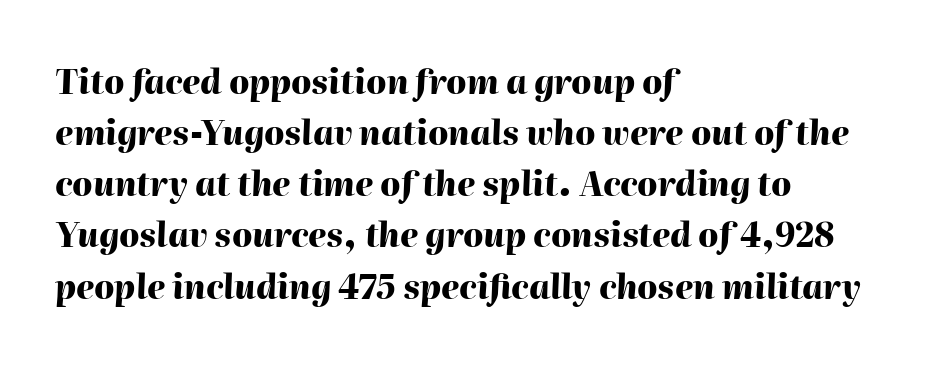
The image shows 33 px heavy type, italic (leaning right); set left-aligned, normal line spacing (1.55x), normal letter spacing, not underlined; high stroke contrast and a medium x-height.
